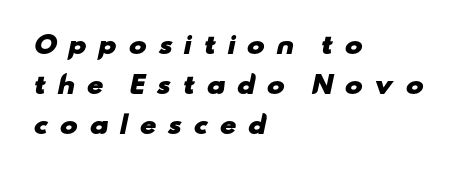
The image shows 24 px bold type; set left-aligned, normal line spacing (1.67x), unusually wide letter spacing (+0.45 em), not underlined.
